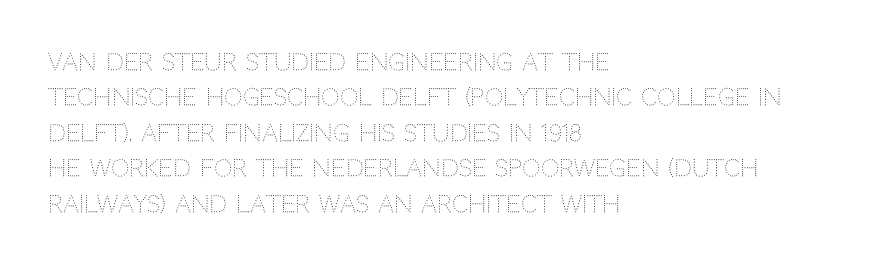
The image shows 23 px text type, upright; set left-aligned, normal line spacing (1.54x), normal letter spacing, not underlined.
